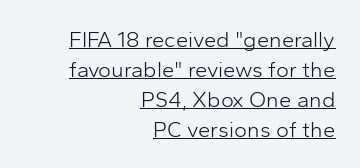
Q: Is the text bold? A: No.
Q: Is the text italic (slanted)? A: No, it is upright.
Q: Is the text underlined? A: Yes.
Q: How is the paragraph aligned? A: Right-aligned.
Q: Is the spacing between letters normal or unusually wide? A: Normal.
Q: Is the spacing between lines tight, normal or loose? A: Normal.
